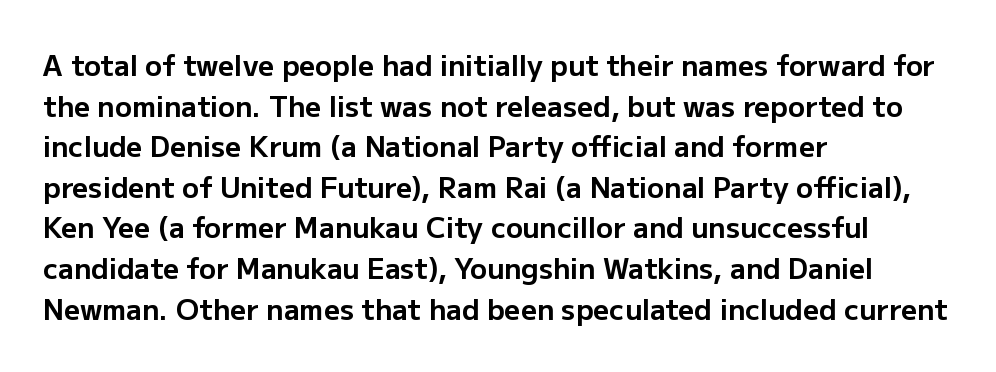
These lines are composed in type without serifs. Between one letter and the next there's only the usual sliver of space. A typesetter would call this proportional, since set widths differ per character. Regular leading. The strip under each line holds only bare page.
